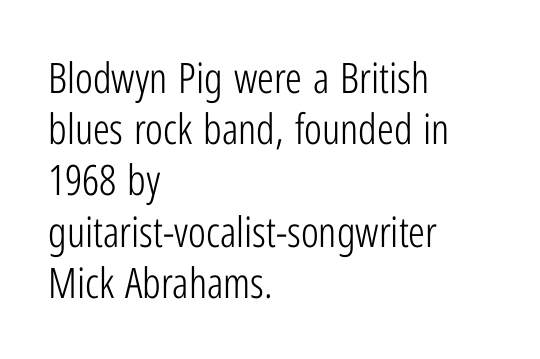
The ragged edge is on the right, which tells us the setting is flush left. The text was rendered using a sans face with plain stroke endings. No italicization has been applied; the sample stays upright. Descender tails drop into unmarked territory. The face used here is rendered with its standard letterfit. You could not count columns in this text — the font is proportionally spaced.
